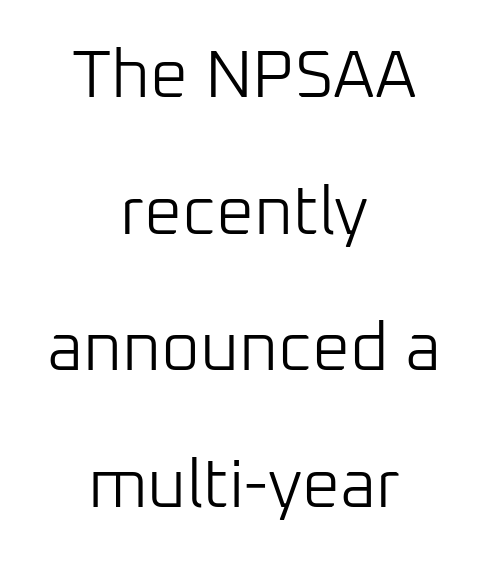
{"serif": "no", "italic": "no", "bold": "no", "weight": "light", "width": "normal", "stroke_contrast": "low", "x_height": "medium", "monospaced": "no", "underline": "no", "align": "center", "line_spacing": "loose", "line_spacing_ratio": 2.04, "letter_spacing": "normal", "letter_spacing_em": 0.0, "glyph_px": 67}
